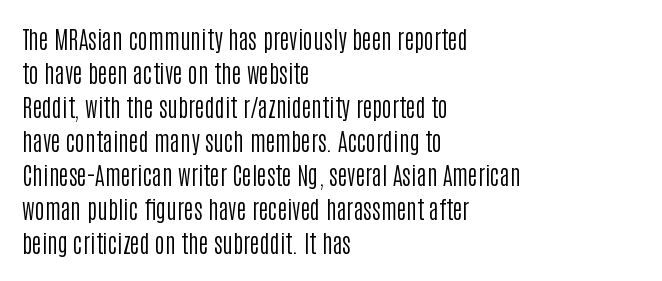
Q: Is the text bold? A: No.
Q: Is the text italic (slanted)? A: No, it is upright.
Q: Is the text underlined? A: No.
Q: How is the paragraph aligned? A: Left-aligned.
Q: Is the spacing between letters normal or unusually wide? A: Normal.
Q: Is the spacing between lines tight, normal or loose? A: Normal.
